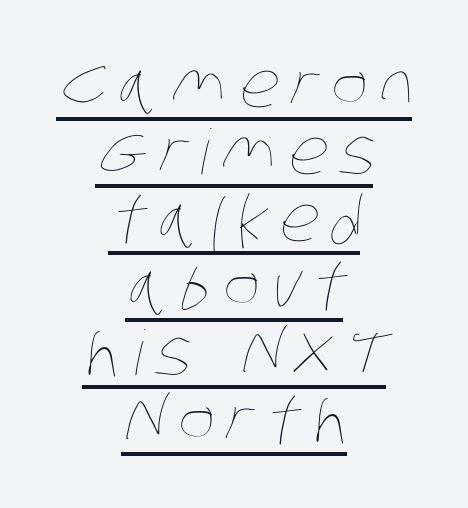
Every word sits above its own underline. The typesetting does not lean heavy: it is not bold. Each letter keeps its own natural width here, so spacing adapts to shape. Very little white space separates one row of letters from the next.
